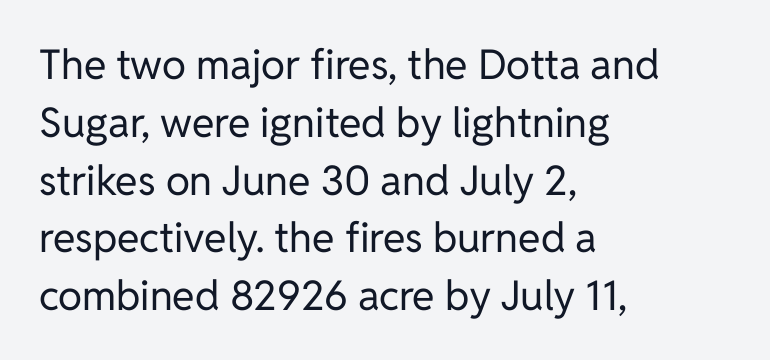
The image shows 41 px regular-weight sans-serif type, upright; set left-aligned, normal line spacing (1.41x), normal letter spacing, not underlined; low stroke contrast and a medium x-height.
